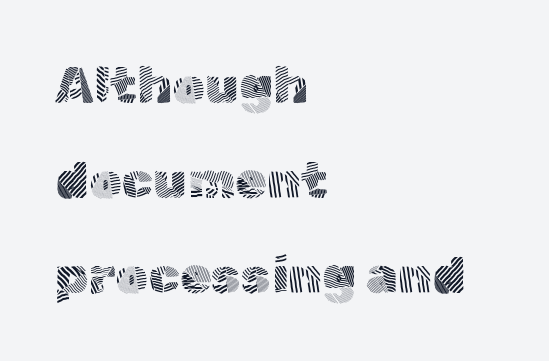
Has an underline been added? It has not. You can tell it's not italic because the verticals are truly vertical. Serifs: no, the terminals of the letterforms are clean. The compositor pushed each line to the left boundary.
